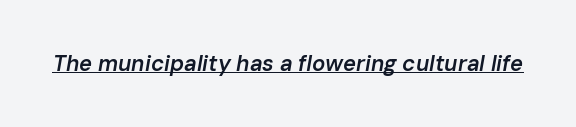
Q: Is the text bold? A: Semi-bold.
Q: Is the text italic (slanted)? A: Yes, it leans right by about 10 degrees.
Q: Is the text underlined? A: Yes.
Q: Is the spacing between letters normal or unusually wide? A: Normal.
